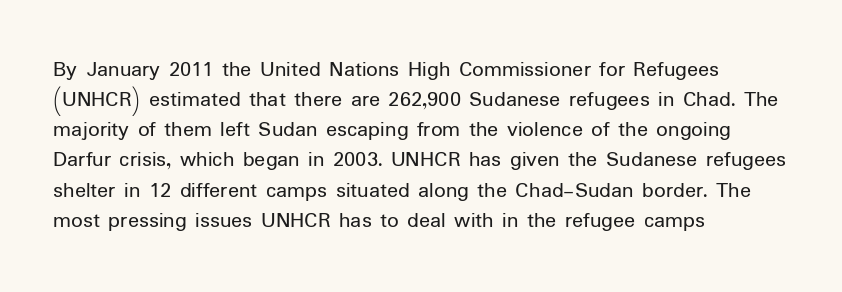
Q: Is the text bold? A: No.
Q: Is the text italic (slanted)? A: No, it is upright.
Q: Is the text underlined? A: No.
Q: How is the paragraph aligned? A: Left-aligned.
Q: Is the spacing between letters normal or unusually wide? A: Normal.
Q: Is the spacing between lines tight, normal or loose? A: Normal.
